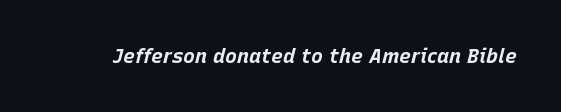
{"italic": "yes", "lean": "right", "slant_degrees": 15, "bold": "yes", "underline": "no", "letter_spacing": "normal", "letter_spacing_em": 0.0, "glyph_px": 20}
